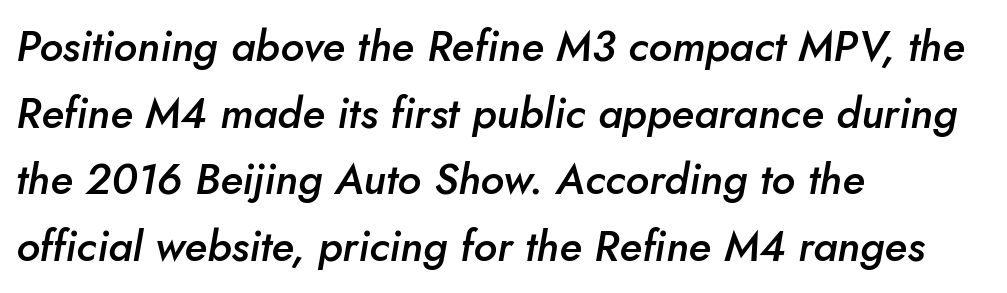
{"italic": "yes", "lean": "right", "slant_degrees": 10, "bold": "semi", "weight": "semibold", "width": "normal", "stroke_contrast": "low", "x_height": "small", "monospaced": "no", "underline": "no", "align": "left", "line_spacing": "normal", "line_spacing_ratio": 1.55, "letter_spacing": "normal", "letter_spacing_em": 0.0, "glyph_px": 43}
